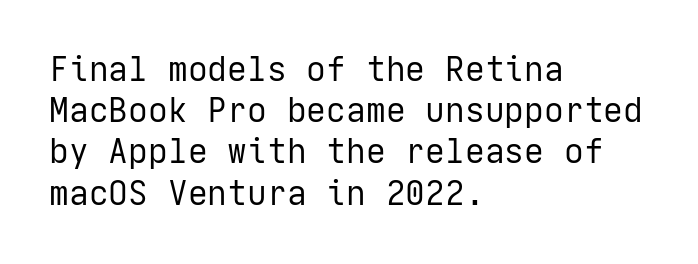
Q: Is the text bold? A: No.
Q: Is the text italic (slanted)? A: No, it is upright.
Q: Is the typeface a serif or a sans-serif typeface? A: Sans-serif.
Q: Is the text underlined? A: No.
Q: How is the paragraph aligned? A: Left-aligned.
Q: Is the spacing between letters normal or unusually wide? A: Normal.
Q: Is the spacing between lines tight, normal or loose? A: Normal.
Q: Width (condensed, normal, or wide)? A: Normal.
Q: Stroke contrast? A: Low.
Q: x-height? A: Medium.
